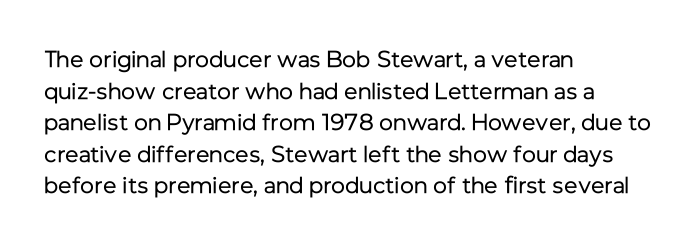
The image shows 23 px text type, upright; set left-aligned, normal line spacing (1.37x), normal letter spacing, not underlined.
